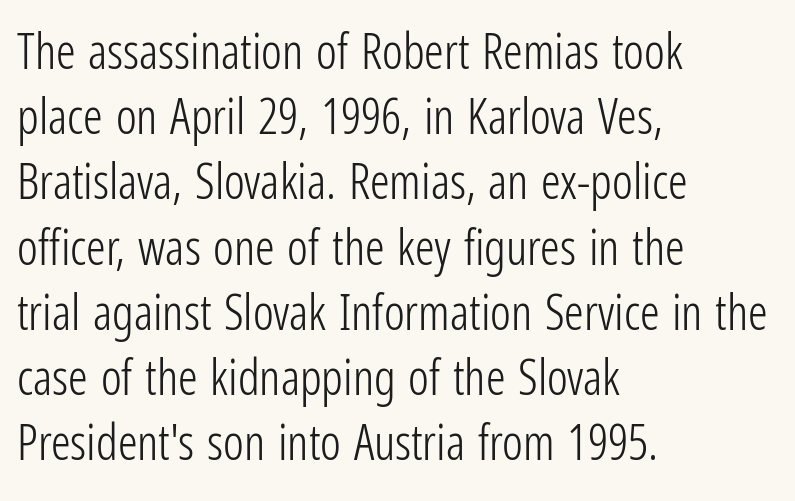
Q: Is the text bold? A: No.
Q: Is the text italic (slanted)? A: No, it is upright.
Q: Is the typeface a serif or a sans-serif typeface? A: Sans-serif.
Q: Is the text underlined? A: No.
Q: How is the paragraph aligned? A: Left-aligned.
Q: Is the spacing between letters normal or unusually wide? A: Normal.
Q: Is the spacing between lines tight, normal or loose? A: Normal.
Q: Width (condensed, normal, or wide)? A: Condensed.
Q: Stroke contrast? A: Low.
Q: x-height? A: Medium.
Q: Monospaced? A: No.
